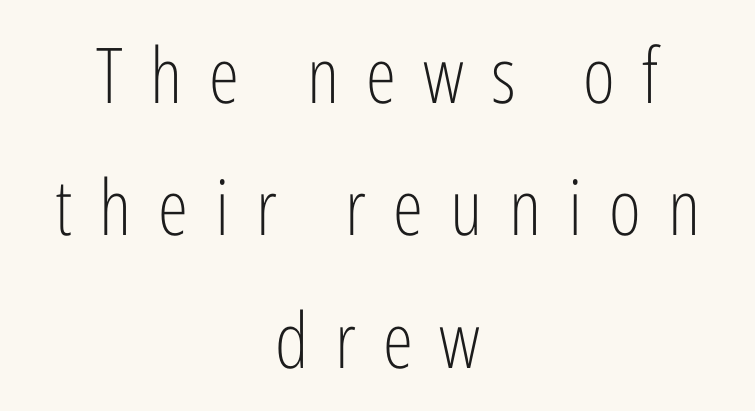
Style check: upright. Here the glyphs are tracked loosely, breaking word shapes into spaced letters. Casual observation: everything's sitting right in the middle. Just letters on the line, the space beneath them empty. The letters advance in unequal steps, a hallmark of proportional type.
